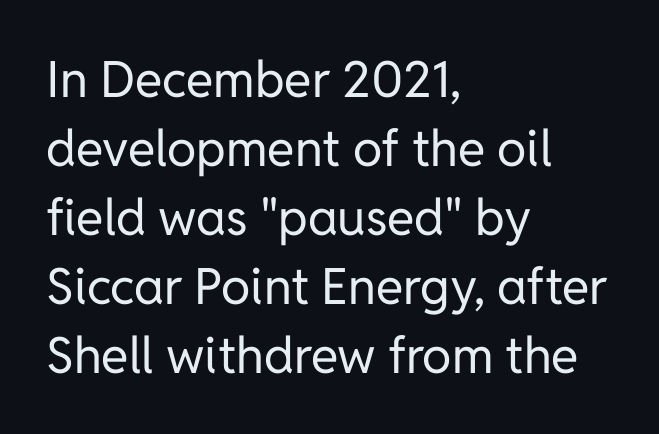
{"serif": "no", "italic": "no", "bold": "no", "weight": "regular", "width": "normal", "stroke_contrast": "low", "x_height": "medium", "monospaced": "no", "underline": "no", "align": "left", "line_spacing": "normal", "line_spacing_ratio": 1.38, "letter_spacing": "normal", "letter_spacing_em": 0.0, "glyph_px": 50}
